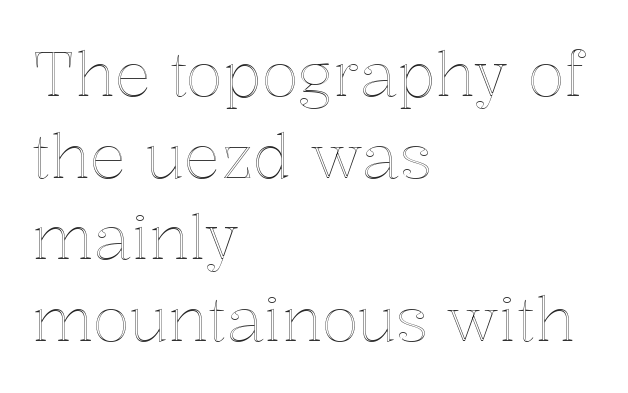
One glance says typical: line gaps are just what's usual. Words float on clear page, feet unadorned. Horizontal alignment here is leftward, the default for most running prose. Spacing verdict: proportional, widths tailored to each character. Italic? Not at all — the glyphs are vertical.
